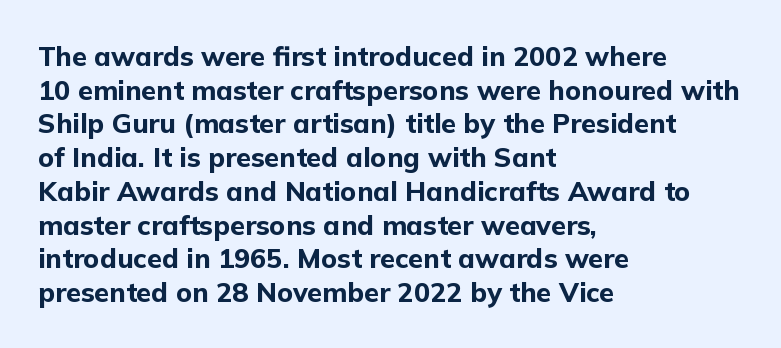
Q: Is the text bold? A: Yes.
Q: Is the text italic (slanted)? A: No, it is upright.
Q: Is the text underlined? A: No.
Q: How is the paragraph aligned? A: Left-aligned.
Q: Is the spacing between letters normal or unusually wide? A: Normal.
Q: Is the spacing between lines tight, normal or loose? A: Normal.
